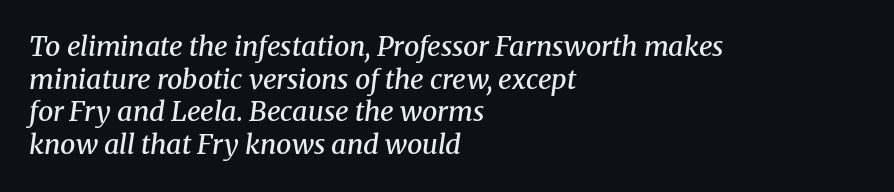
{"italic": "yes", "lean": "right", "slant_degrees": 8, "bold": "semi", "underline": "no", "align": "left", "line_spacing_ratio": 1.21, "letter_spacing": "normal", "letter_spacing_em": 0.0, "glyph_px": 27}
